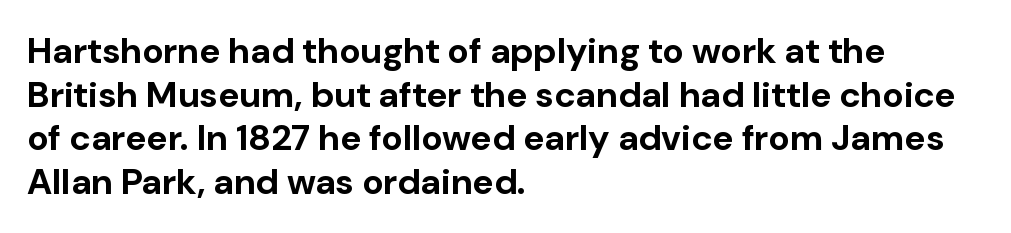
The image shows 36 px bold sans-serif type, upright; set left-aligned, line spacing 1.21x, normal letter spacing, not underlined; low stroke contrast and a medium x-height.
